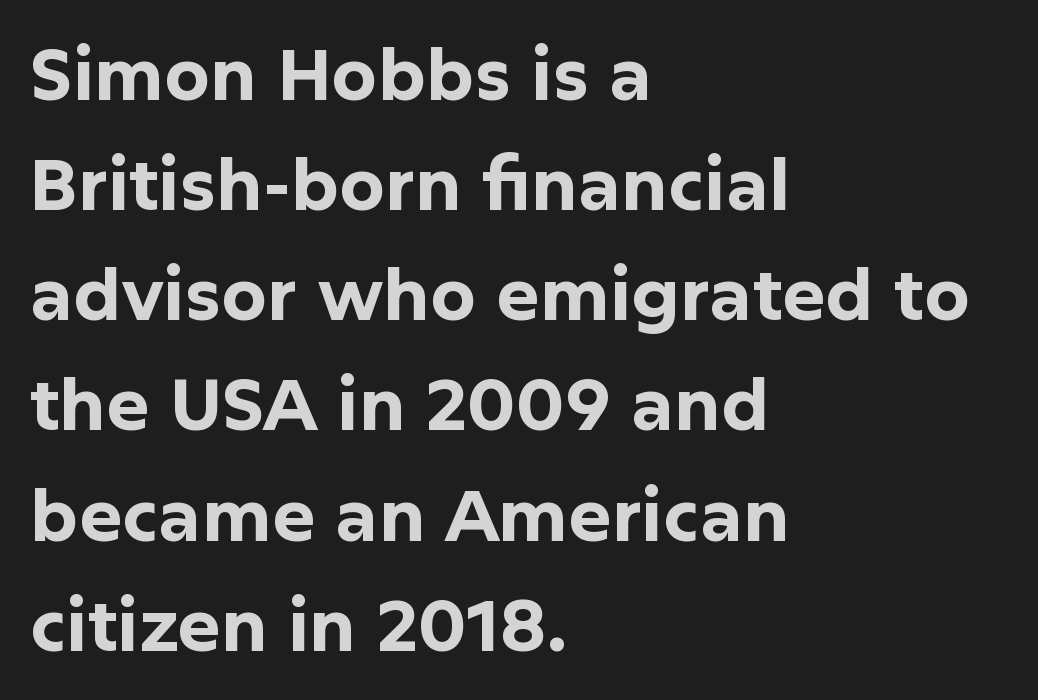
{"serif": "no", "italic": "no", "bold": "yes", "weight": "bold", "width": "normal", "stroke_contrast": "low", "x_height": "medium", "monospaced": "no", "underline": "no", "align": "left", "line_spacing": "normal", "line_spacing_ratio": 1.53, "letter_spacing": "normal", "letter_spacing_em": 0.0, "glyph_px": 72}
